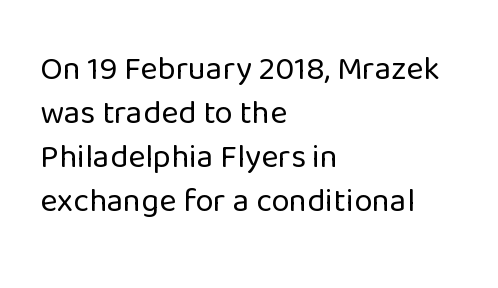
The image shows 33 px regular-weight sans-serif type, upright; set left-aligned, normal line spacing (1.33x), normal letter spacing, not underlined; low stroke contrast and a medium x-height.
